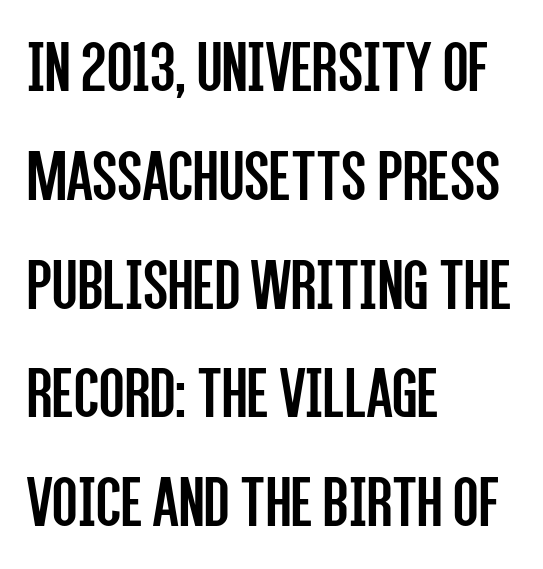
{"serif": "no", "italic": "no", "bold": "no", "weight": "regular", "width": "condensed", "stroke_contrast": "low", "x_height": "large", "monospaced": "no", "underline": "no", "align": "left", "line_spacing": "normal", "line_spacing_ratio": 1.47, "letter_spacing": "normal", "letter_spacing_em": 0.0, "glyph_px": 74}
